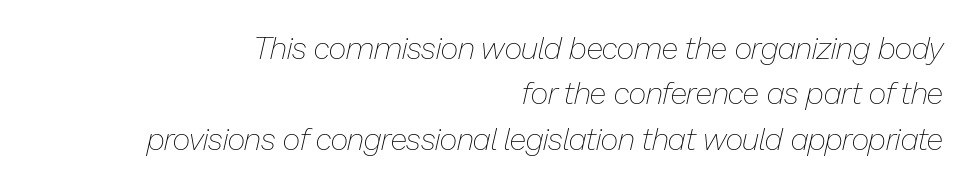
{"italic": "yes", "lean": "right", "slant_degrees": 13, "bold": "no", "weight": "thin", "width": "normal", "stroke_contrast": "low", "x_height": "medium", "monospaced": "no", "underline": "no", "align": "right", "line_spacing": "normal", "line_spacing_ratio": 1.46, "letter_spacing": "normal", "letter_spacing_em": 0.0, "glyph_px": 31}
